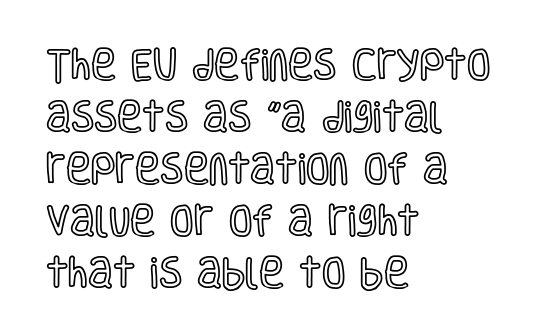
The area under the type is left untouched. This sample uses an upright cut, with every glyph sitting square on the baseline. Each line starts at the same left margin while the right side varies. In terms of letterspacing, this is plain default setting. Horizontal bands of white between lines are of average thickness. Here the designer chose a conventional face with non-uniform glyph widths.
